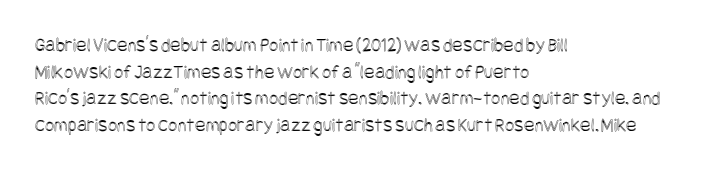
{"italic": "no", "underline": "no", "align": "left", "line_spacing": "normal", "line_spacing_ratio": 1.33, "letter_spacing": "normal", "letter_spacing_em": 0.0, "glyph_px": 20}
